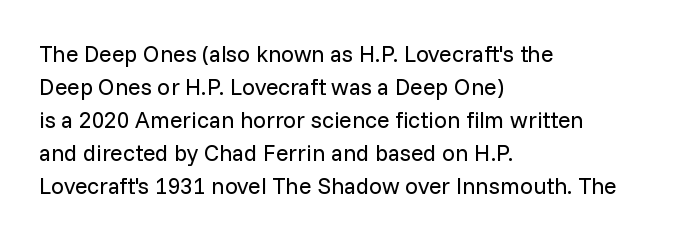
Does extra space separate the letters? No, they use regular spacing. The rendering anchors every line to the left-hand side. The axis of the letterforms is exactly vertical. These lines sit exactly where default settings would place them. Ink coverage per letter is moderate at most. Bare-footed words on every line.
